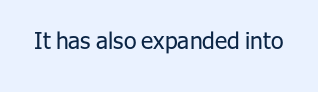
{"italic": "no", "bold": "no", "underline": "no", "letter_spacing": "normal", "letter_spacing_em": 0.0, "glyph_px": 23}
